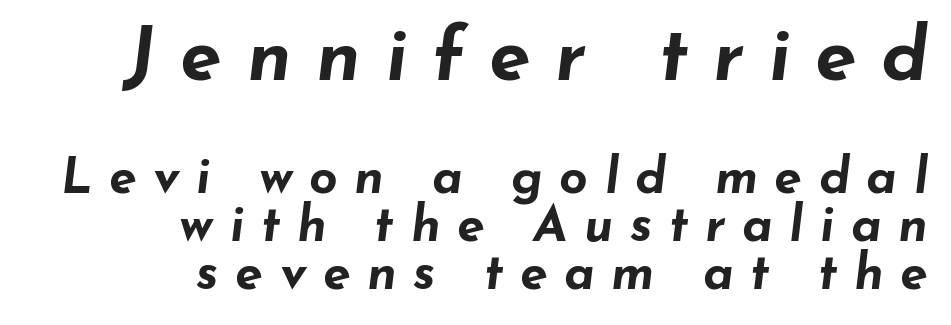
Q: Is the text bold? A: Yes.
Q: Is the text italic (slanted)? A: Yes, it leans right by about 7 degrees.
Q: Is the text underlined? A: No.
Q: How is the paragraph aligned? A: Right-aligned.
Q: Is the spacing between letters normal or unusually wide? A: Unusually wide.
Q: Is the spacing between lines tight, normal or loose? A: Tight.
Q: Which block of text is set in a larger size, the first (top) or the second (bottom)? A: The first (top) one.
Q: Width (condensed, normal, or wide)? A: Wide.
Q: Stroke contrast? A: Low.
Q: x-height? A: Small.
Q: Monospaced? A: No.
